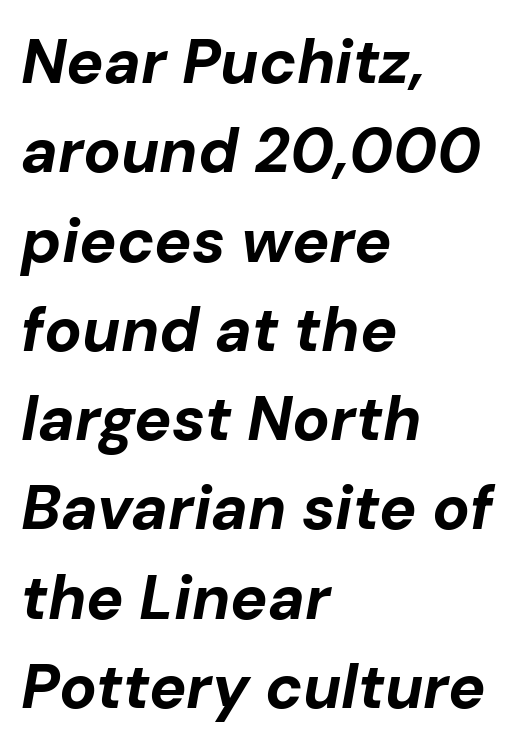
{"italic": "yes", "lean": "right", "slant_degrees": 10, "bold": "yes", "weight": "bold", "width": "normal", "stroke_contrast": "low", "x_height": "medium", "monospaced": "no", "underline": "no", "align": "left", "line_spacing": "normal", "line_spacing_ratio": 1.44, "letter_spacing": "normal", "letter_spacing_em": 0.0, "glyph_px": 62}
